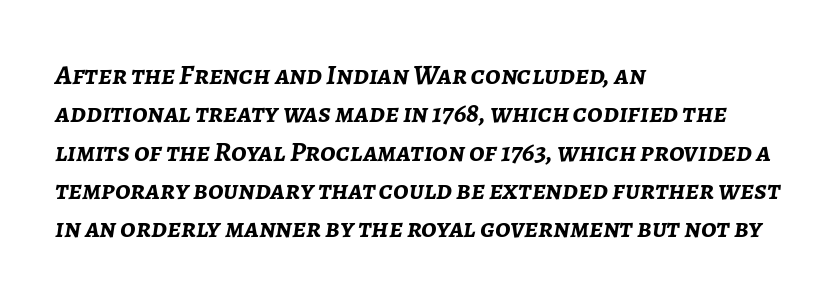
Q: Is the text bold? A: Yes.
Q: Is the text italic (slanted)? A: Yes, it leans right by about 7 degrees.
Q: Is the text underlined? A: No.
Q: How is the paragraph aligned? A: Left-aligned.
Q: Is the spacing between letters normal or unusually wide? A: Normal.
Q: Is the spacing between lines tight, normal or loose? A: Normal.
Q: Width (condensed, normal, or wide)? A: Normal.
Q: Stroke contrast? A: Low.
Q: x-height? A: Medium.
Q: Monospaced? A: No.
